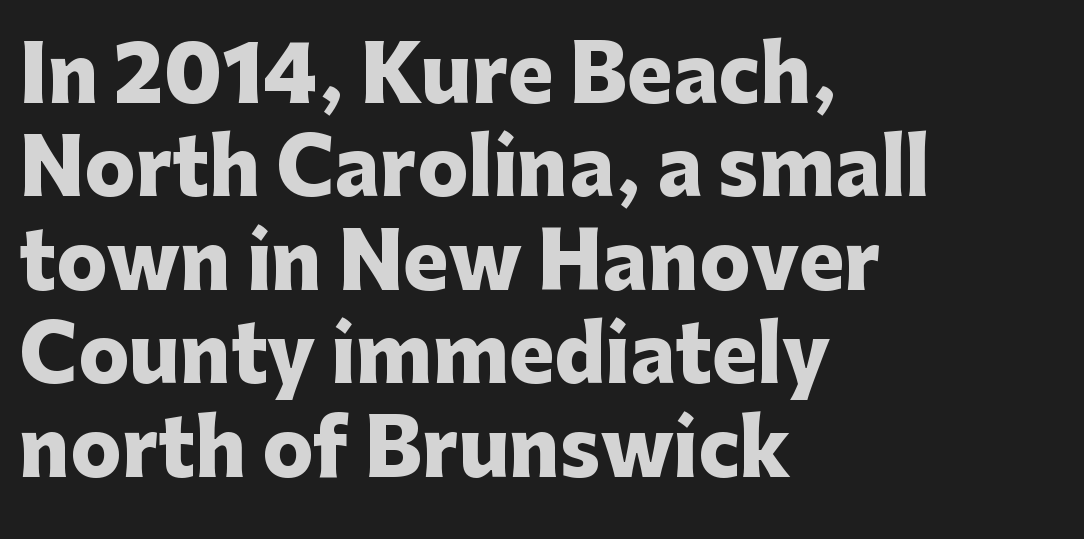
The image shows 76 px heavy sans-serif type, upright; set left-aligned, line spacing 1.23x, normal letter spacing, not underlined; low stroke contrast and a medium x-height.
